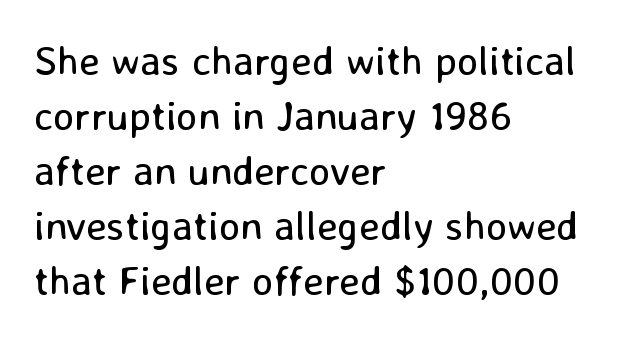
{"serif": "no", "italic": "no", "bold": "no", "weight": "regular", "width": "normal", "stroke_contrast": "low", "x_height": "medium", "monospaced": "no", "underline": "no", "align": "left", "line_spacing": "normal", "line_spacing_ratio": 1.34, "letter_spacing": "normal", "letter_spacing_em": 0.0, "glyph_px": 41}
